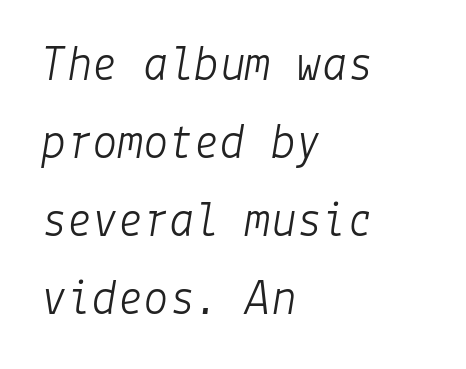
Regular leading. Has an underline been added? It has not. Weight: not bold — regular or lighter. The specimen reads as italic at a glance. This rendering leaves character spacing at its baseline value. The ragged edge is on the right, which tells us the setting is flush left.
